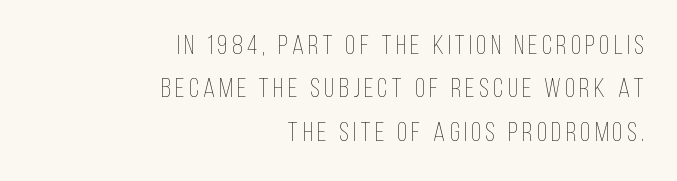
The image shows 27 px text type, upright; set right-aligned, normal line spacing (1.61x), not underlined.
